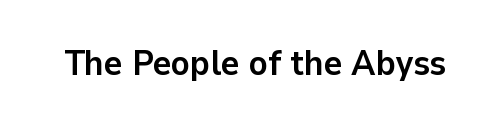
Q: Is the text bold? A: Yes.
Q: Is the text italic (slanted)? A: No, it is upright.
Q: Is the typeface a serif or a sans-serif typeface? A: Sans-serif.
Q: Is the text underlined? A: No.
Q: Is the spacing between letters normal or unusually wide? A: Normal.
Q: Width (condensed, normal, or wide)? A: Normal.
Q: Stroke contrast? A: Low.
Q: x-height? A: Medium.
Q: Monospaced? A: No.
